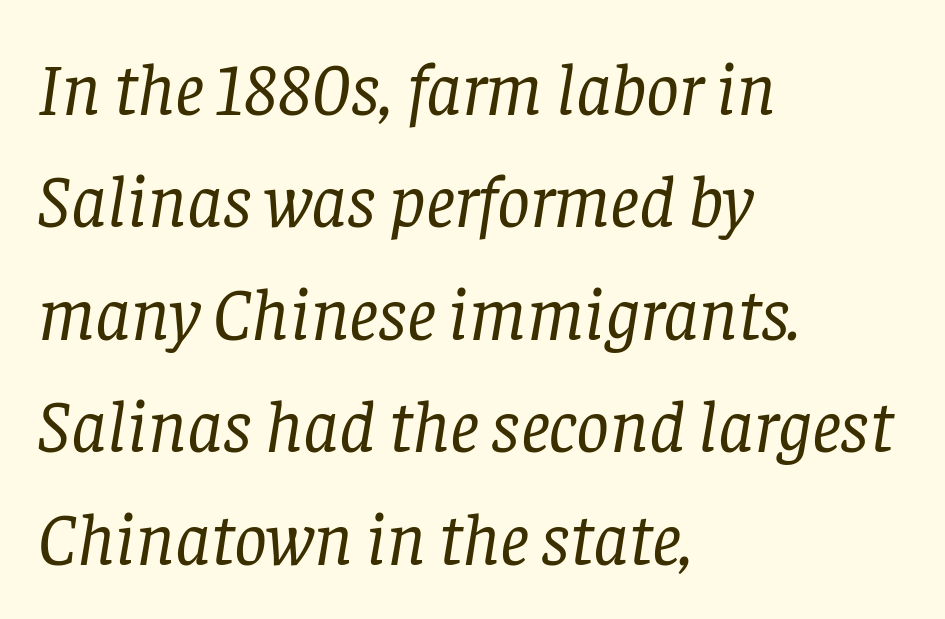
Compared with typical body copy, the letter spacing here is the same. Each stroke keeps to a modest, everyday thickness or less. Anything drawn beneath the words? Only blank space. This sample keeps an unexceptional amount of space between lines. Here the designer chose a conventional face with non-uniform glyph widths. Slanted lettering throughout.
